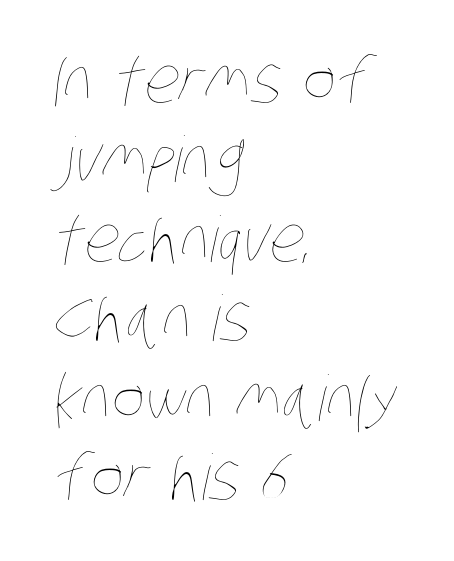
The image shows 63 px thin, condensed type; set left-aligned, normal line spacing (1.26x), normal letter spacing, not underlined; low stroke contrast and a large x-height.
